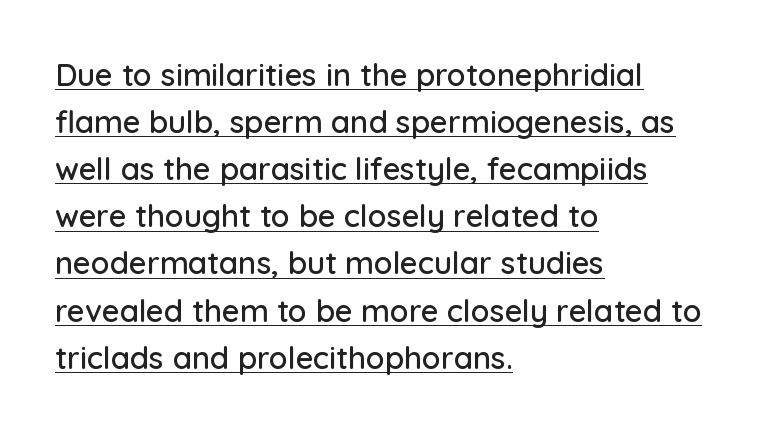
The image shows 31 px sans-serif type, upright; set left-aligned, normal line spacing (1.52x), normal letter spacing, underlined; low stroke contrast and a medium x-height.
